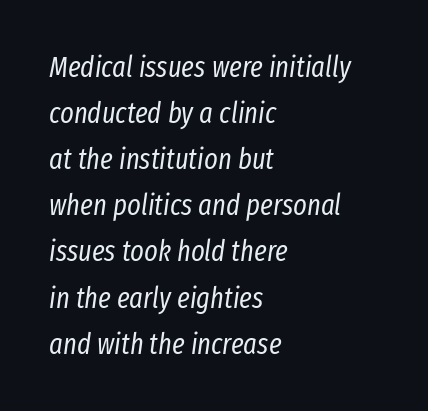
{"italic": "yes", "lean": "right", "slant_degrees": 8, "bold": "no", "weight": "regular", "width": "condensed", "stroke_contrast": "low", "x_height": "medium", "monospaced": "no", "underline": "no", "align": "left", "line_spacing": "normal", "line_spacing_ratio": 1.59, "letter_spacing": "normal", "letter_spacing_em": 0.0, "glyph_px": 29}
